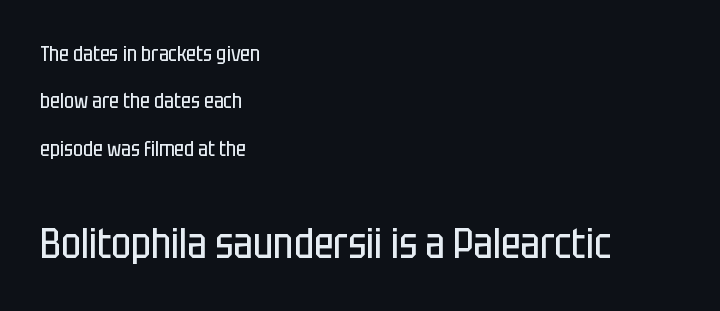
{"serif": "no", "italic": "no", "bold": "no", "weight": "regular", "width": "condensed", "stroke_contrast": "low", "x_height": "large", "monospaced": "no", "underline": "no", "align": "left", "line_spacing": "loose", "line_spacing_ratio": 2.26, "letter_spacing": "normal", "letter_spacing_em": 0.0, "larger_block": "second", "size_ratio": 2.0, "glyph_px": 42}
